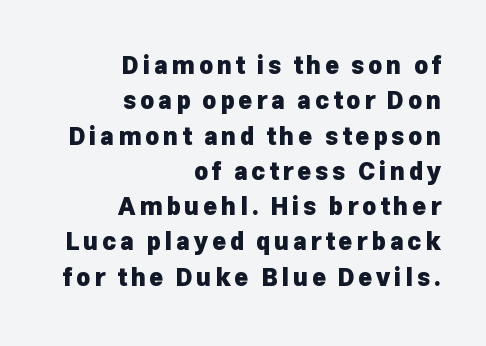
Q: Is the text bold? A: Yes.
Q: Is the text italic (slanted)? A: No, it is upright.
Q: Is the text underlined? A: No.
Q: How is the paragraph aligned? A: Right-aligned.
Q: Is the spacing between lines tight, normal or loose? A: Normal.
